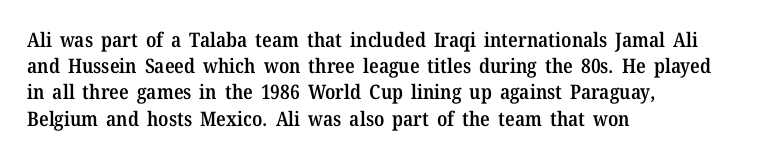
Q: Is the text bold? A: Semi-bold.
Q: Is the text italic (slanted)? A: No, it is upright.
Q: Is the text underlined? A: No.
Q: How is the paragraph aligned? A: Left-aligned.
Q: Is the spacing between letters normal or unusually wide? A: Normal.
Q: Is the spacing between lines tight, normal or loose? A: Normal.
